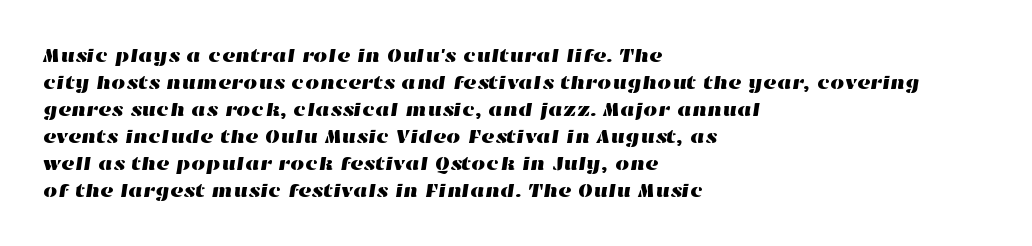
{"underline": "no", "align": "left", "line_spacing": "normal", "line_spacing_ratio": 1.35, "letter_spacing": "normal", "letter_spacing_em": 0.0, "glyph_px": 20}
